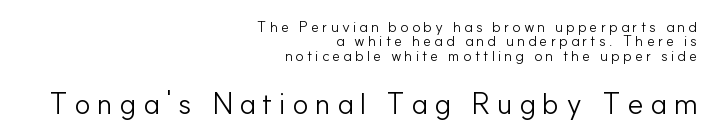
Notice how the stems are strictly vertical — no italics here. In CSS terms this would be text-align: right. The area under the type is left untouched. You can tell from the bare stems that sans-serif type was used.
